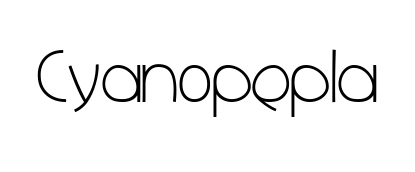
{"serif": "no", "italic": "no", "bold": "no", "weight": "light", "width": "condensed", "stroke_contrast": "low", "x_height": "medium", "monospaced": "no", "underline": "no", "letter_spacing": "normal", "letter_spacing_em": 0.0, "glyph_px": 76}
